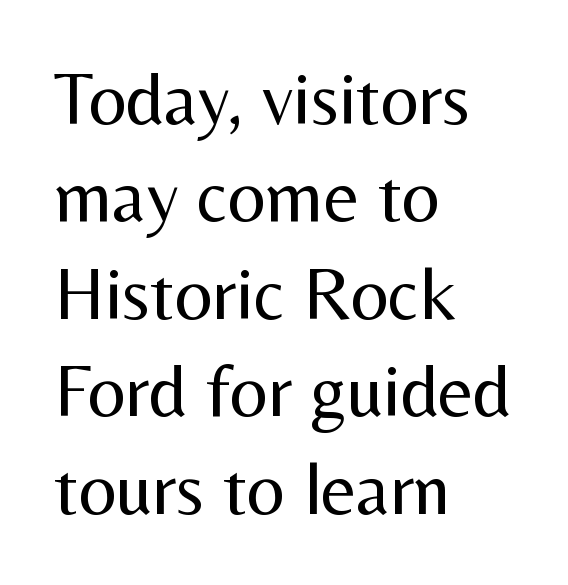
{"serif": "no", "italic": "no", "bold": "no", "weight": "regular", "width": "normal", "stroke_contrast": "medium", "x_height": "medium", "monospaced": "no", "underline": "no", "align": "left", "line_spacing": "normal", "line_spacing_ratio": 1.3, "letter_spacing": "normal", "letter_spacing_em": 0.0, "glyph_px": 75}
